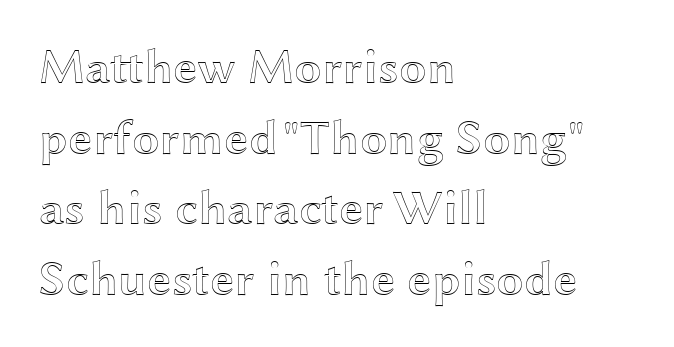
Q: Is the text italic (slanted)? A: No, it is upright.
Q: Is the text underlined? A: No.
Q: How is the paragraph aligned? A: Left-aligned.
Q: Is the spacing between letters normal or unusually wide? A: Normal.
Q: Is the spacing between lines tight, normal or loose? A: Normal.
Q: Width (condensed, normal, or wide)? A: Wide.
Q: x-height? A: Medium.
Q: Monospaced? A: No.
